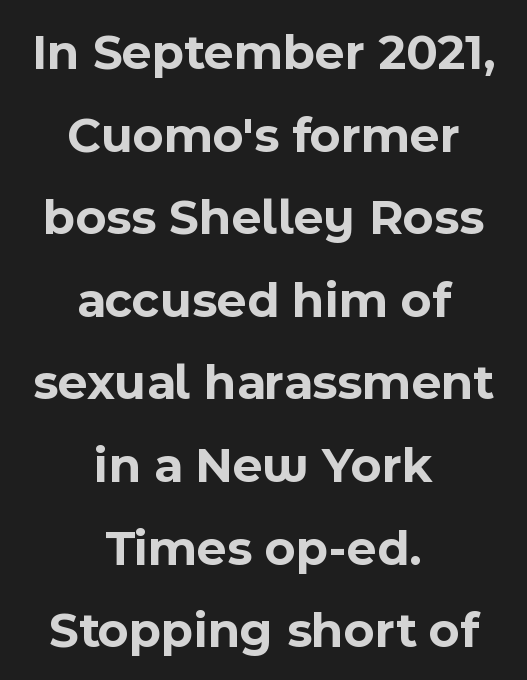
The image shows 51 px bold sans-serif type, upright; set centered, normal line spacing (1.62x), normal letter spacing, not underlined; a medium x-height.
